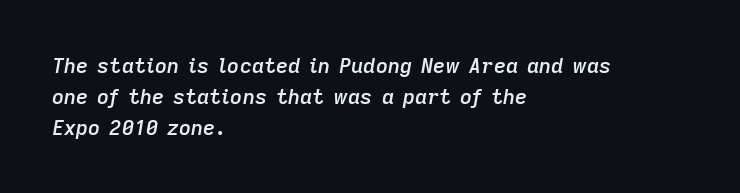
{"italic": "yes", "lean": "right", "slant_degrees": 9, "bold": "semi", "underline": "no", "align": "left", "line_spacing": "normal", "line_spacing_ratio": 1.47, "letter_spacing": "normal", "letter_spacing_em": 0.0, "glyph_px": 21}
